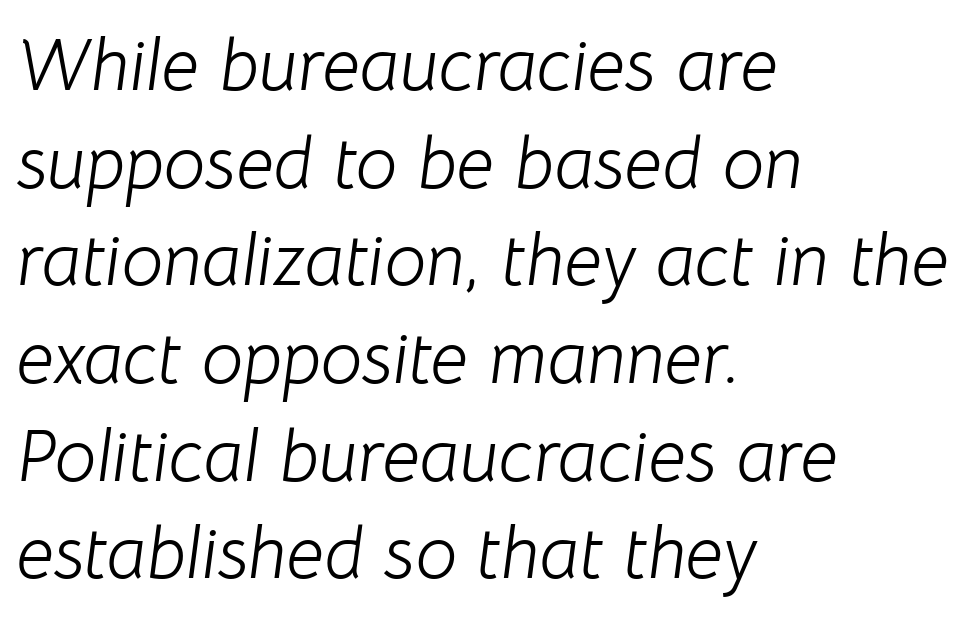
Q: Is the text bold? A: No.
Q: Is the text italic (slanted)? A: Yes, it leans right by about 8 degrees.
Q: Is the text underlined? A: No.
Q: How is the paragraph aligned? A: Left-aligned.
Q: Is the spacing between letters normal or unusually wide? A: Normal.
Q: Is the spacing between lines tight, normal or loose? A: Normal.
Q: Width (condensed, normal, or wide)? A: Normal.
Q: Stroke contrast? A: Low.
Q: x-height? A: Medium.
Q: Monospaced? A: No.
